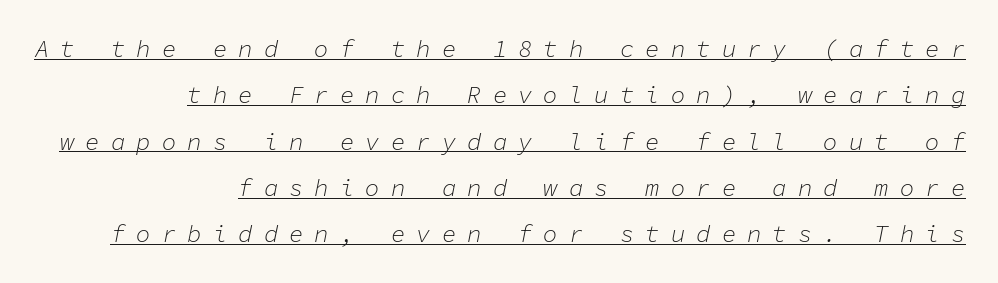
{"italic": "yes", "lean": "right", "slant_degrees": 11, "bold": "no", "underline": "yes", "align": "right", "line_spacing": "loose", "line_spacing_ratio": 1.93, "letter_spacing": "wide", "letter_spacing_em": 0.46, "glyph_px": 24}
